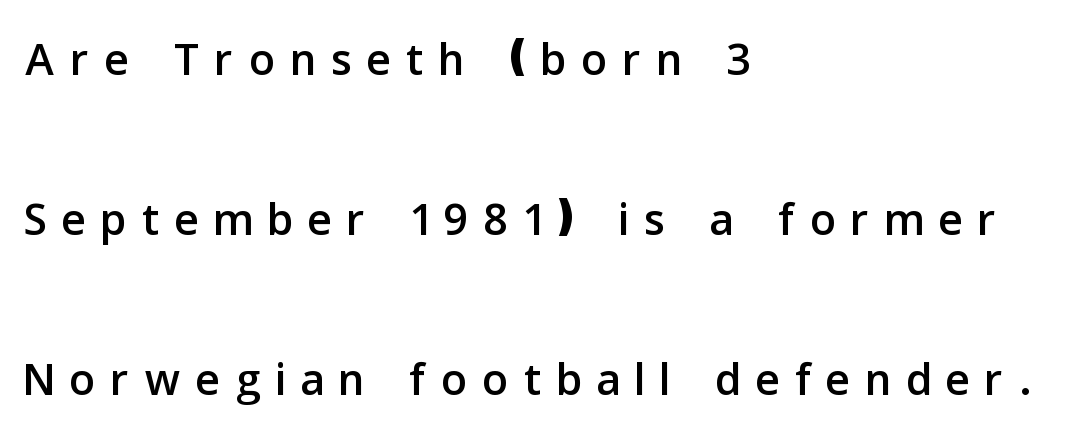
A clean baseline with only descenders dipping below it. Here the designer chose a conventional face with non-uniform glyph widths. Is the block centered? No — it sits flush against the left margin. Nope, not italic — everything's standing straight. The space between consecutive lines is lavish.
